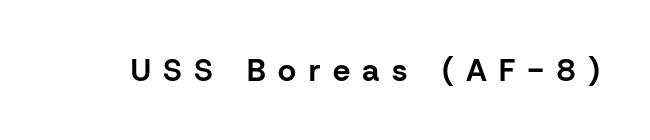
The image shows 31 px bold sans-serif type, upright; set unusually wide letter spacing (+0.4 em), not underlined; low stroke contrast and a medium x-height.
